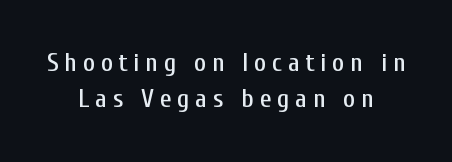
The image shows 26 px text type, upright; set centered, normal line spacing (1.39x), unusually wide letter spacing (+0.22 em), not underlined.
